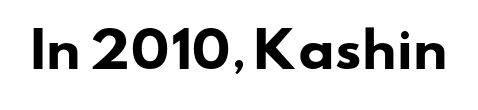
{"serif": "no", "bold": "yes", "weight": "heavy", "width": "wide", "stroke_contrast": "low", "x_height": "small", "monospaced": "no", "underline": "no", "letter_spacing": "normal", "letter_spacing_em": 0.0, "glyph_px": 47}
